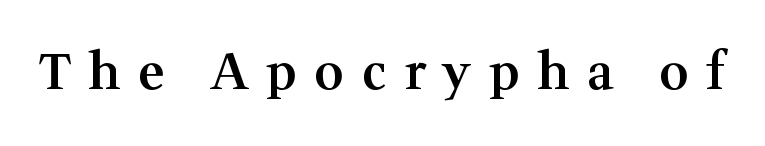
Q: Is the text bold? A: Semi-bold.
Q: Is the text italic (slanted)? A: No, it is upright.
Q: Is the typeface a serif or a sans-serif typeface? A: Serif.
Q: Is the text underlined? A: No.
Q: Is the spacing between letters normal or unusually wide? A: Unusually wide.
Q: Width (condensed, normal, or wide)? A: Normal.
Q: Stroke contrast? A: Medium.
Q: x-height? A: Medium.
Q: Monospaced? A: No.
